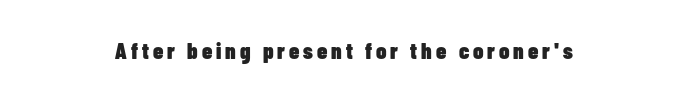
{"italic": "no", "bold": "yes", "underline": "no", "align": "center", "glyph_px": 23}
